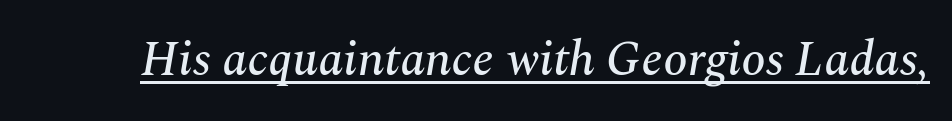
{"serif": "yes", "italic": "yes", "lean": "right", "slant_degrees": 10, "width": "normal", "stroke_contrast": "medium", "x_height": "medium", "monospaced": "no", "underline": "yes", "letter_spacing": "normal", "letter_spacing_em": 0.0, "glyph_px": 49}
